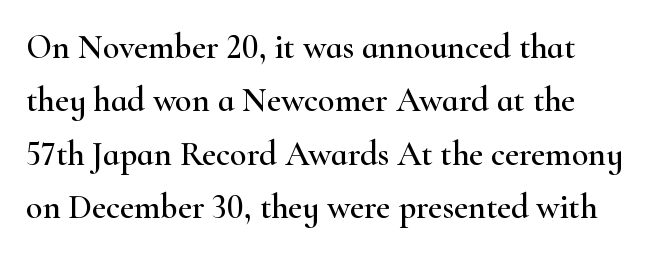
Q: Is the text italic (slanted)? A: No, it is upright.
Q: Is the typeface a serif or a sans-serif typeface? A: Serif.
Q: Is the text underlined? A: No.
Q: How is the paragraph aligned? A: Left-aligned.
Q: Is the spacing between letters normal or unusually wide? A: Normal.
Q: Is the spacing between lines tight, normal or loose? A: Normal.
Q: Width (condensed, normal, or wide)? A: Wide.
Q: Stroke contrast? A: High.
Q: x-height? A: Small.
Q: Monospaced? A: No.
